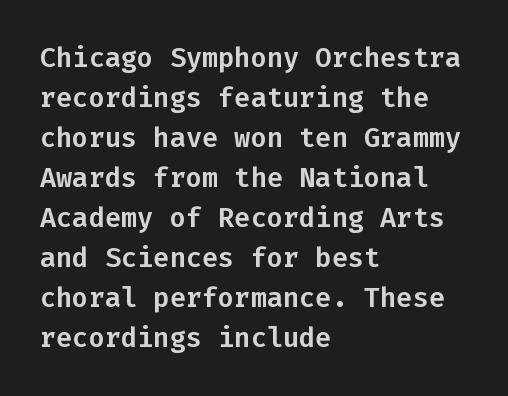
{"italic": "no", "underline": "no", "align": "left", "line_spacing": "normal", "line_spacing_ratio": 1.48, "letter_spacing": "normal", "letter_spacing_em": 0.0, "glyph_px": 27}
